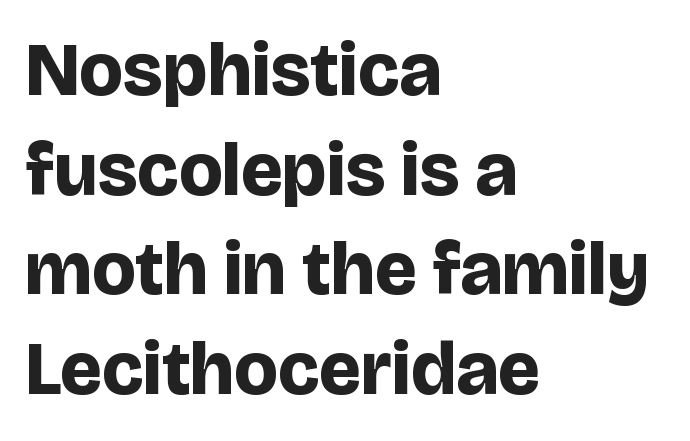
Q: Is the text bold? A: Yes.
Q: Is the text italic (slanted)? A: No, it is upright.
Q: Is the typeface a serif or a sans-serif typeface? A: Sans-serif.
Q: Is the text underlined? A: No.
Q: How is the paragraph aligned? A: Left-aligned.
Q: Is the spacing between letters normal or unusually wide? A: Normal.
Q: Is the spacing between lines tight, normal or loose? A: Normal.
Q: Width (condensed, normal, or wide)? A: Normal.
Q: Stroke contrast? A: Low.
Q: x-height? A: Large.
Q: Monospaced? A: No.
